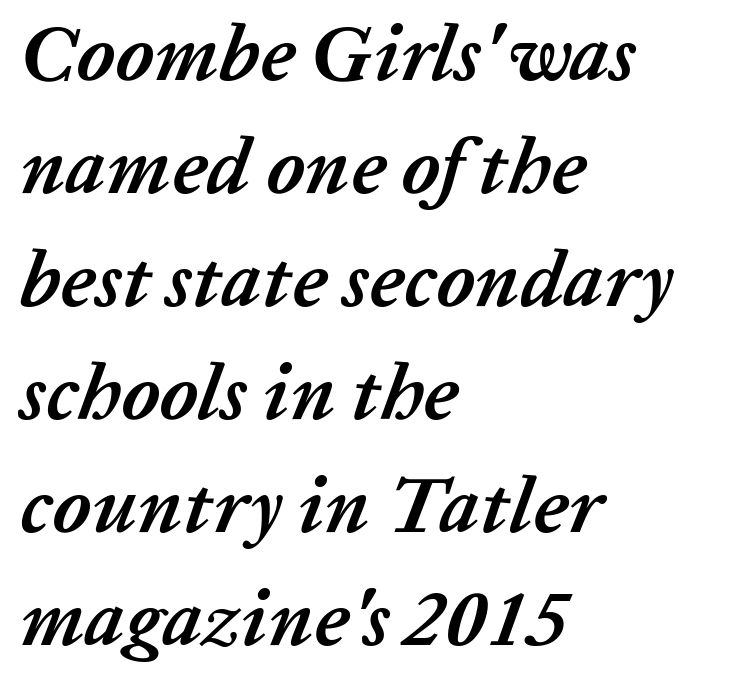
As a designer I'd log this as weight 700, bold. Alignment: flush left. The horizontal fit of the characters is conventional and even. The space beneath each line is pristine and unruled. Here the designer chose a conventional face with non-uniform glyph widths. Rendered with sloped, italic letterforms.
